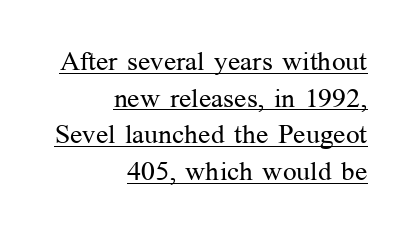
These glyphs show unthickened strokes, regular width or finer. If you drew a ruler down the right edge, every line would touch it. The passage shown is underscored from start to finish. Short note: letters normally spaced. The passage shown stacks its lines at a standard gap. Characters remain perfectly vertical along every line.
